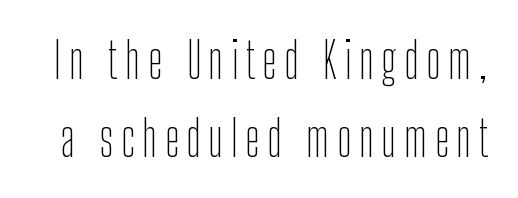
Q: Is the text bold? A: No.
Q: Is the text italic (slanted)? A: No, it is upright.
Q: Is the typeface a serif or a sans-serif typeface? A: Sans-serif.
Q: Is the text underlined? A: No.
Q: Is the spacing between lines tight, normal or loose? A: Normal.
Q: Width (condensed, normal, or wide)? A: Condensed.
Q: Stroke contrast? A: Low.
Q: x-height? A: Medium.
Q: Monospaced? A: No.
